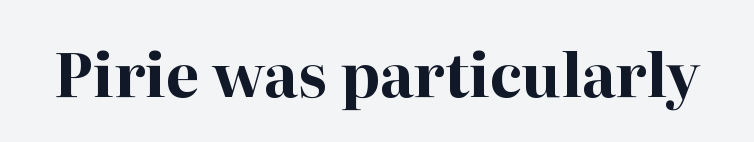
The letters carry serifs — small finishing strokes at the ends of their stems. The typography opts for an upright posture over an oblique one. The tracking reads as untouched default to a designer's eye. Stroke thickness is high; the sample reads as a true bold. Proportional: the letters do not fall into vertical columns.
